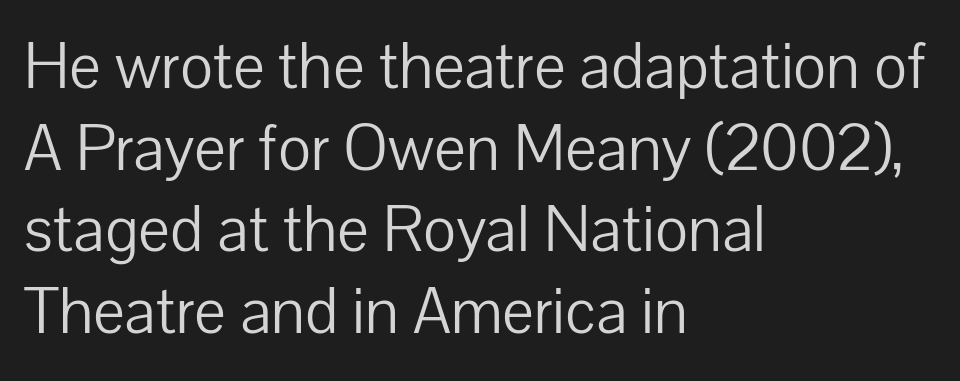
Q: Is the text bold? A: No.
Q: Is the text italic (slanted)? A: No, it is upright.
Q: Is the typeface a serif or a sans-serif typeface? A: Sans-serif.
Q: Is the text underlined? A: No.
Q: How is the paragraph aligned? A: Left-aligned.
Q: Is the spacing between letters normal or unusually wide? A: Normal.
Q: Width (condensed, normal, or wide)? A: Normal.
Q: Stroke contrast? A: Low.
Q: x-height? A: Medium.
Q: Monospaced? A: No.
